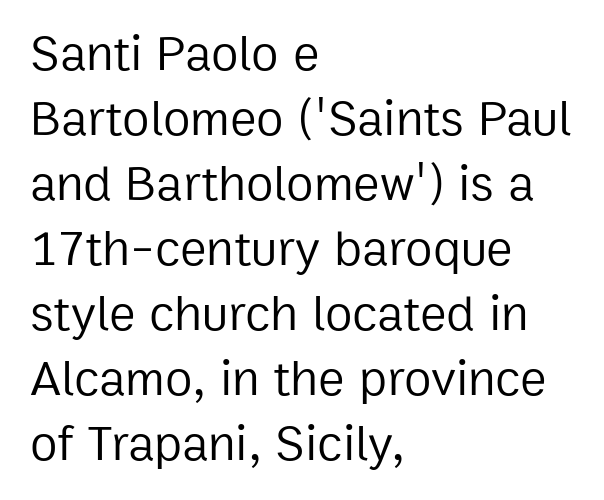
The image shows 50 px regular-weight sans-serif type, upright; set left-aligned, normal line spacing (1.3x), normal letter spacing, not underlined; low stroke contrast and a medium x-height.
